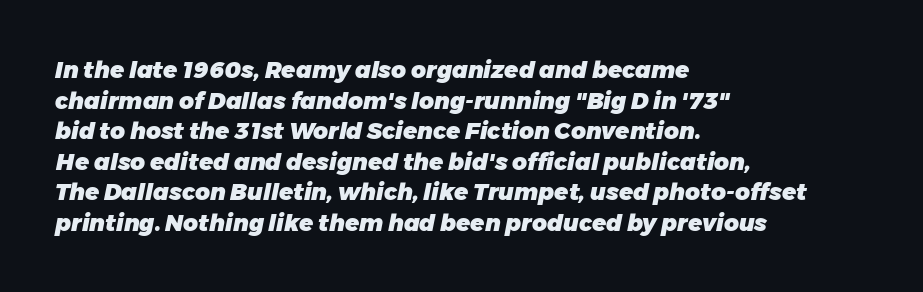
Every character sits at an angle, as italics do. Vertical spacing — default. Casual observation: everything's shoved over to the left. Typographic density is high because the face is bold. Nothing unusual about the tracking: characters are spaced as the font intends. Unmarked baselines from the first word to the last.
